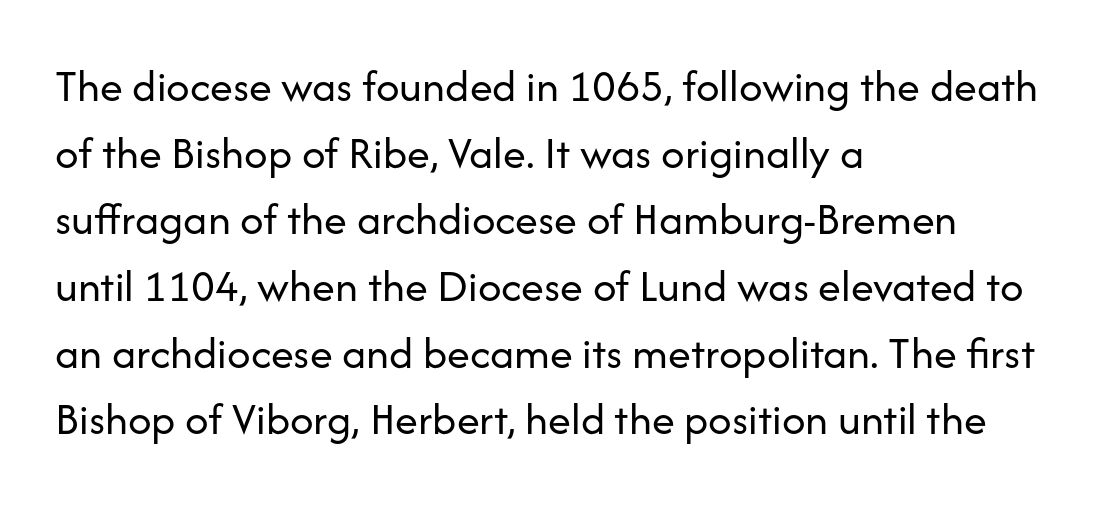
{"serif": "no", "italic": "no", "bold": "no", "weight": "regular", "width": "normal", "stroke_contrast": "low", "x_height": "medium", "monospaced": "no", "underline": "no", "align": "left", "line_spacing": "normal", "line_spacing_ratio": 1.45, "letter_spacing": "normal", "letter_spacing_em": 0.0, "glyph_px": 46}
